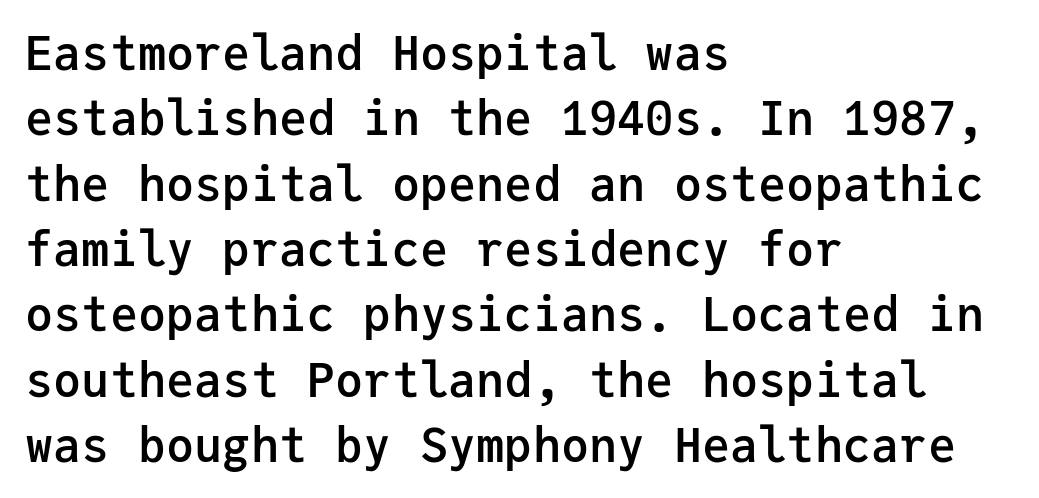
Layout note: lines flush left. Rendered with straight, roman letterforms. The letterforms sit shoulder to shoulder at normal distance. The rows are spaced the way most documents space them.
